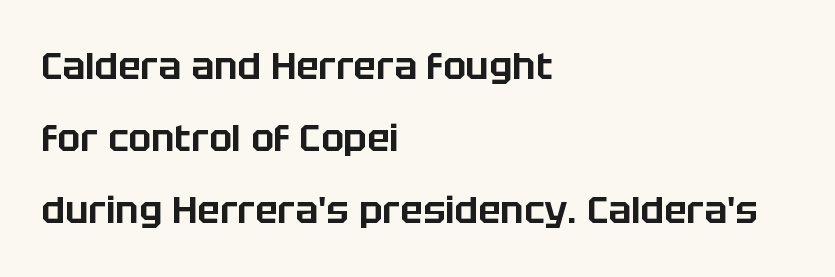
The image shows 38 px sans-serif type, upright; set left-aligned, loose line spacing (1.9x), normal letter spacing, not underlined; low stroke contrast and a large x-height.
